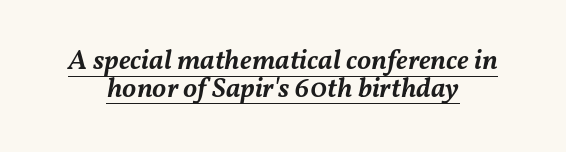
Q: Is the text bold? A: Semi-bold.
Q: Is the text italic (slanted)? A: Yes, it leans right by about 11 degrees.
Q: Is the text underlined? A: Yes.
Q: How is the paragraph aligned? A: Centered.
Q: Is the spacing between letters normal or unusually wide? A: Normal.
Q: Is the spacing between lines tight, normal or loose? A: Tight.
Q: Width (condensed, normal, or wide)? A: Normal.
Q: Stroke contrast? A: Medium.
Q: x-height? A: Medium.
Q: Monospaced? A: No.
